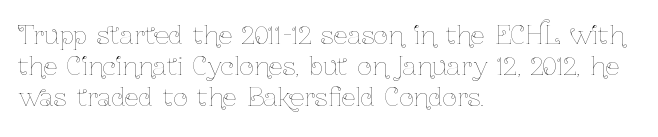
{"italic": "no", "bold": "no", "underline": "no", "align": "left", "line_spacing": "normal", "line_spacing_ratio": 1.25, "letter_spacing": "normal", "letter_spacing_em": 0.0, "glyph_px": 25}
